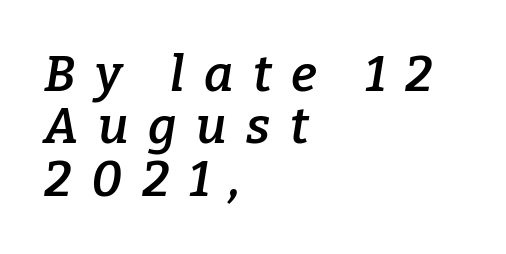
The image shows 50 px semibold serif type, italic (leaning right); set left-aligned, tight line spacing (1.05x), unusually wide letter spacing (+0.39 em), not underlined; low stroke contrast and a medium x-height.
